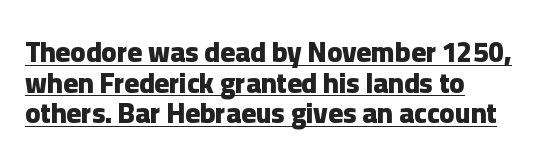
The image shows 28 px heavy sans-serif type, upright; set left-aligned, tight line spacing (1.09x), normal letter spacing, underlined; low stroke contrast and a medium x-height.
